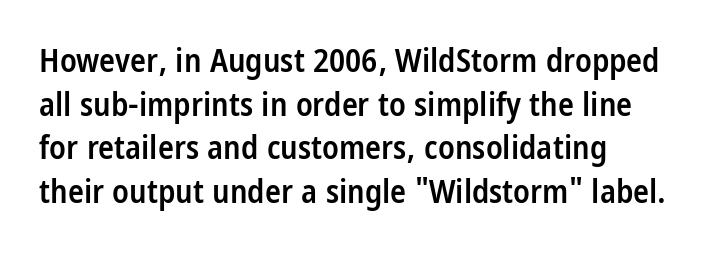
{"serif": "no", "italic": "no", "bold": "semi", "weight": "semibold", "width": "condensed", "stroke_contrast": "low", "x_height": "large", "monospaced": "no", "underline": "no", "line_spacing": "normal", "line_spacing_ratio": 1.32, "letter_spacing": "normal", "letter_spacing_em": 0.0, "glyph_px": 33}
